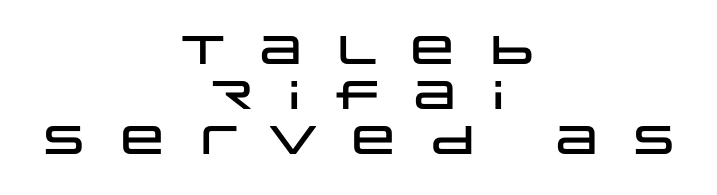
Style check: upright. This block would grow much taller if given ordinary leading; it's compressed now. Is the block centered? Yes — each line is placed symmetrically about the middle. Check where the strokes stop: nothing finishes them off — pure sans.
